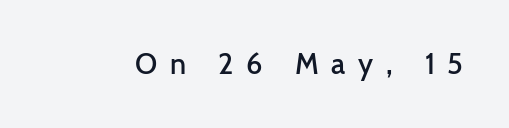
{"serif": "no", "italic": "no", "bold": "semi", "weight": "semibold", "width": "normal", "stroke_contrast": "low", "x_height": "medium", "monospaced": "no", "underline": "no", "letter_spacing": "wide", "letter_spacing_em": 0.44, "glyph_px": 29}
